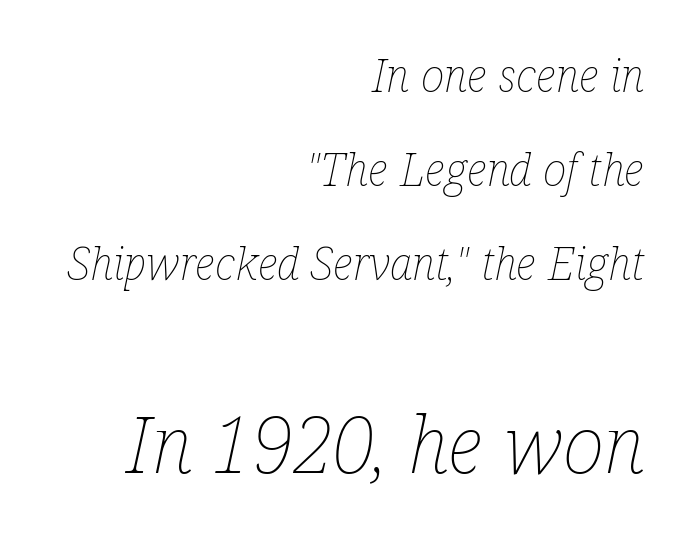
Q: Is the text bold? A: No.
Q: Is the text italic (slanted)? A: Yes, it leans right by about 12 degrees.
Q: Is the text underlined? A: No.
Q: How is the paragraph aligned? A: Right-aligned.
Q: Is the spacing between letters normal or unusually wide? A: Normal.
Q: Is the spacing between lines tight, normal or loose? A: Loose.
Q: Which block of text is set in a larger size, the first (top) or the second (bottom)? A: The second (bottom) one.
Q: Width (condensed, normal, or wide)? A: Condensed.
Q: Stroke contrast? A: Low.
Q: x-height? A: Medium.
Q: Monospaced? A: No.
